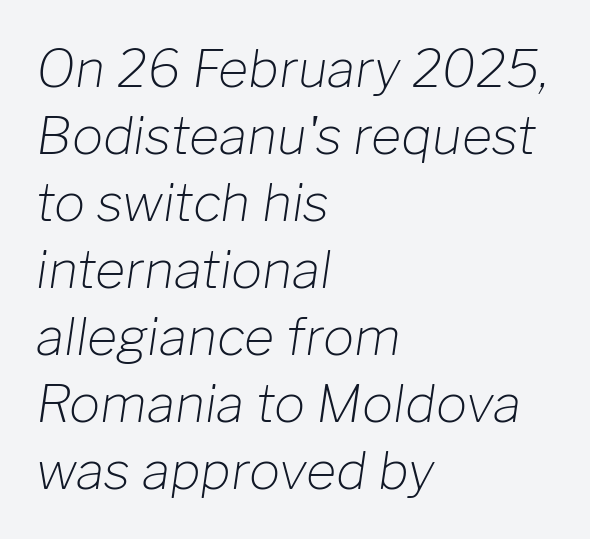
{"italic": "yes", "lean": "right", "slant_degrees": 8, "bold": "no", "weight": "light", "width": "normal", "stroke_contrast": "low", "x_height": "medium", "monospaced": "no", "underline": "no", "align": "left", "line_spacing": "normal", "line_spacing_ratio": 1.29, "letter_spacing": "normal", "letter_spacing_em": 0.0, "glyph_px": 52}
